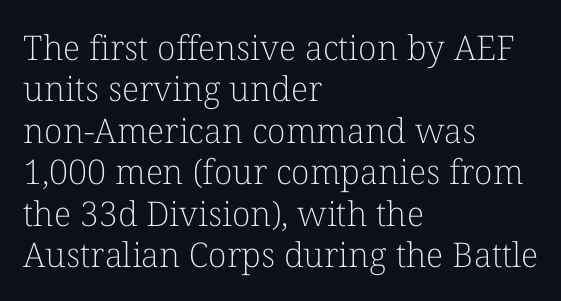
Q: Is the text bold? A: No.
Q: Is the text italic (slanted)? A: No, it is upright.
Q: Is the typeface a serif or a sans-serif typeface? A: Serif.
Q: Is the text underlined? A: No.
Q: How is the paragraph aligned? A: Left-aligned.
Q: Is the spacing between letters normal or unusually wide? A: Normal.
Q: Width (condensed, normal, or wide)? A: Normal.
Q: Stroke contrast? A: Low.
Q: x-height? A: Medium.
Q: Monospaced? A: No.
